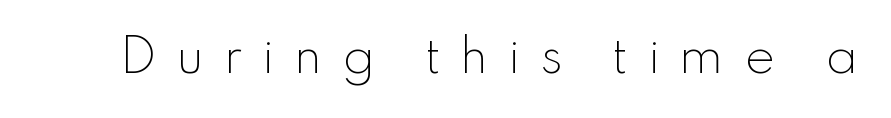
{"serif": "no", "italic": "no", "bold": "no", "weight": "light", "width": "normal", "stroke_contrast": "low", "x_height": "small", "monospaced": "no", "underline": "no", "letter_spacing": "wide", "letter_spacing_em": 0.42, "glyph_px": 46}
